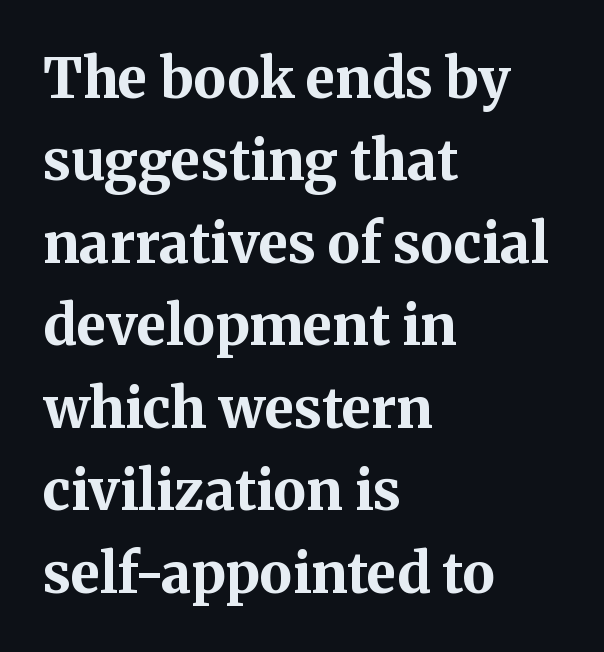
Q: Is the text bold? A: Yes.
Q: Is the text italic (slanted)? A: No, it is upright.
Q: Is the typeface a serif or a sans-serif typeface? A: Serif.
Q: Is the text underlined? A: No.
Q: How is the paragraph aligned? A: Left-aligned.
Q: Is the spacing between letters normal or unusually wide? A: Normal.
Q: Is the spacing between lines tight, normal or loose? A: Normal.
Q: Width (condensed, normal, or wide)? A: Normal.
Q: Stroke contrast? A: Medium.
Q: x-height? A: Medium.
Q: Monospaced? A: No.
